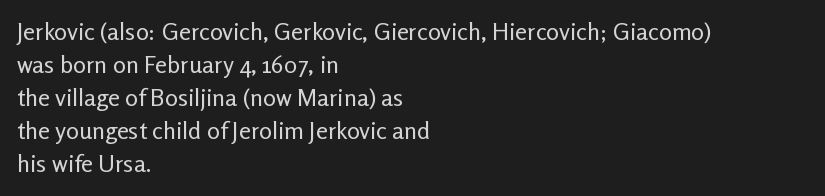
{"italic": "no", "bold": "no", "underline": "no", "align": "left", "line_spacing": "normal", "line_spacing_ratio": 1.38, "letter_spacing": "normal", "letter_spacing_em": 0.0, "glyph_px": 24}
